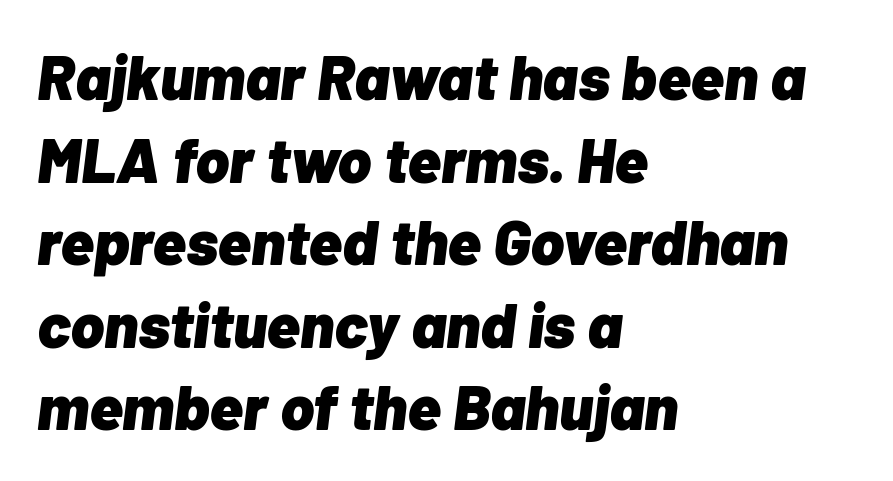
{"italic": "yes", "lean": "right", "slant_degrees": 7, "bold": "yes", "weight": "heavy", "width": "normal", "stroke_contrast": "low", "x_height": "medium", "monospaced": "no", "underline": "no", "align": "left", "line_spacing": "normal", "line_spacing_ratio": 1.31, "letter_spacing": "normal", "letter_spacing_em": 0.0, "glyph_px": 63}
